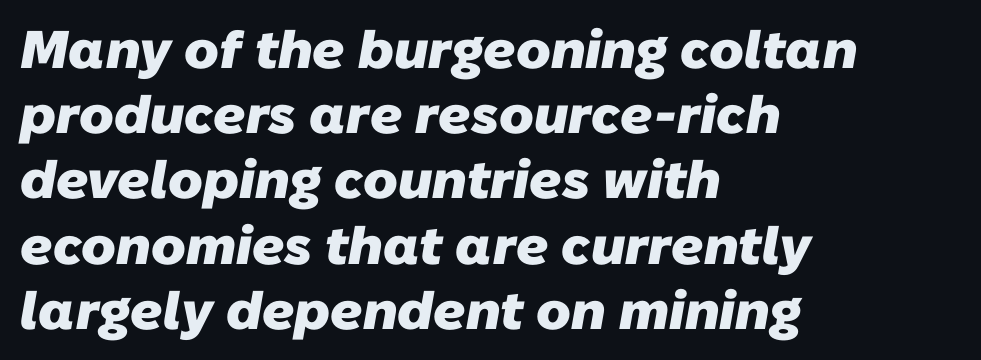
Type style note: lacks serifs. The string is rendered with underlining switched off. On the weight axis this lands at bold, roughly 700. The horizontal fit of the characters is conventional and even. The passage is arranged the way most books set body copy — flush left.
